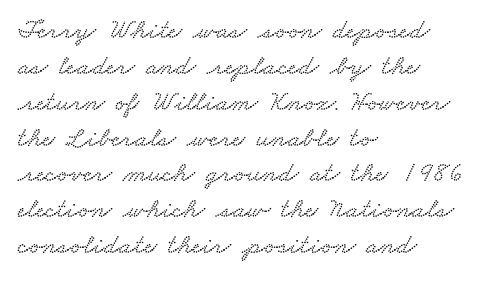
{"serif": "yes", "width": "wide", "stroke_contrast": "low", "x_height": "small", "monospaced": "no", "underline": "no", "align": "left", "line_spacing": "normal", "line_spacing_ratio": 1.28, "letter_spacing": "normal", "letter_spacing_em": 0.0, "glyph_px": 28}
